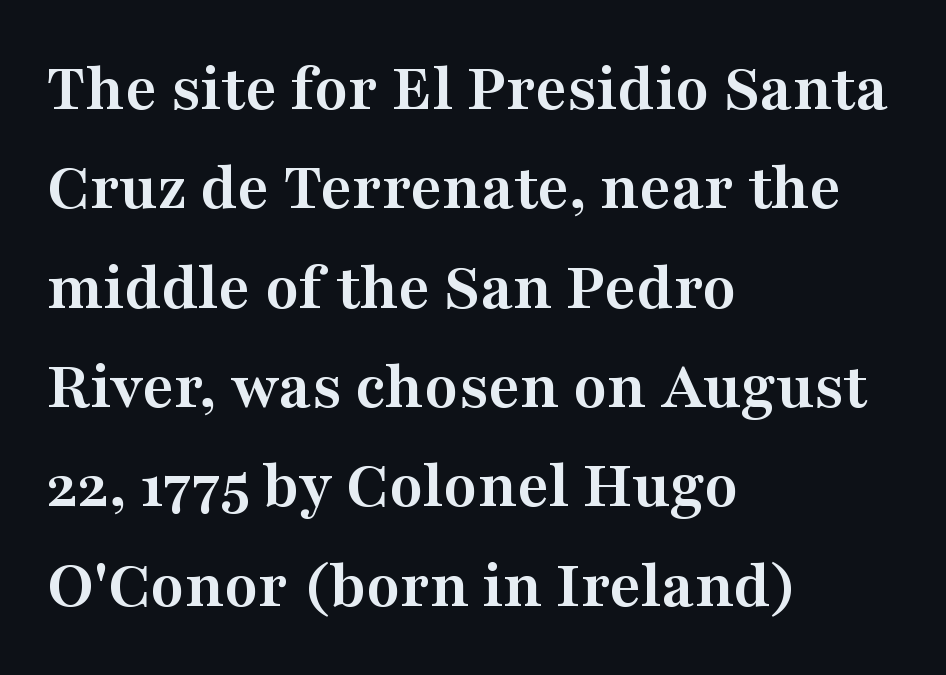
Q: Is the text bold? A: Yes.
Q: Is the text italic (slanted)? A: No, it is upright.
Q: Is the typeface a serif or a sans-serif typeface? A: Serif.
Q: Is the text underlined? A: No.
Q: How is the paragraph aligned? A: Left-aligned.
Q: Is the spacing between letters normal or unusually wide? A: Normal.
Q: Is the spacing between lines tight, normal or loose? A: Normal.
Q: Width (condensed, normal, or wide)? A: Wide.
Q: Stroke contrast? A: Medium.
Q: x-height? A: Medium.
Q: Monospaced? A: No.
